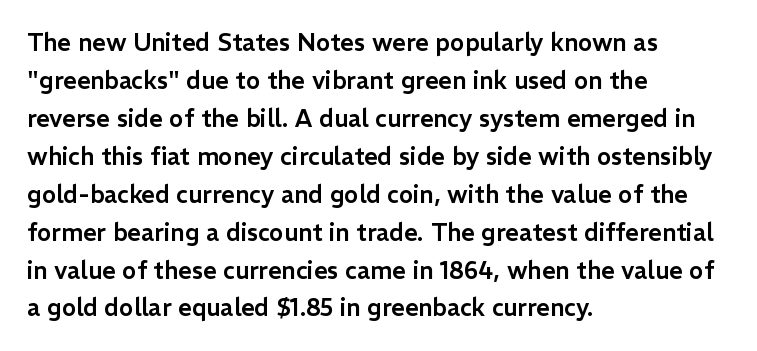
The image shows 24 px text type, upright; set left-aligned, normal line spacing (1.58x), normal letter spacing, not underlined.
